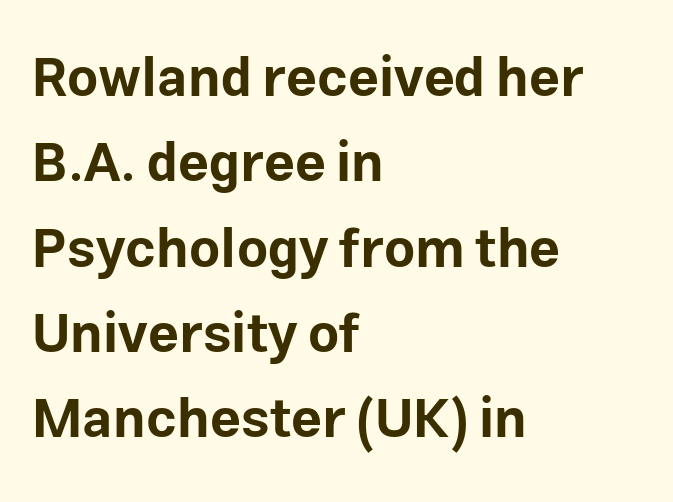
The image shows 54 px bold sans-serif type, upright; set left-aligned, normal line spacing (1.58x), normal letter spacing, not underlined; low stroke contrast and a medium x-height.
